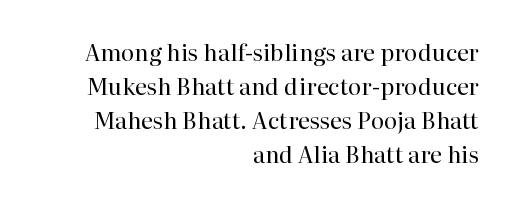
The image shows 23 px text type, upright; set right-aligned, normal line spacing (1.48x), normal letter spacing, not underlined.
